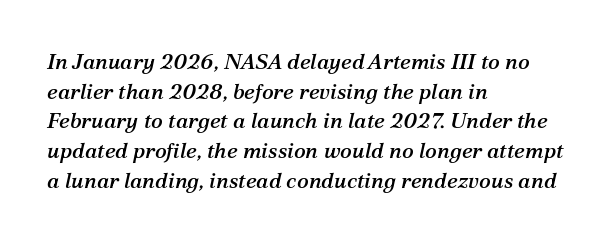
What's the leading like? Ordinary, nothing unusual. Short and long lines alike share a common starting point at left. Descenders hang freely into open space. Observe the ordinary spacing: letters are neighbours, not strangers. The text carries the slant typical of an italic or oblique font.
